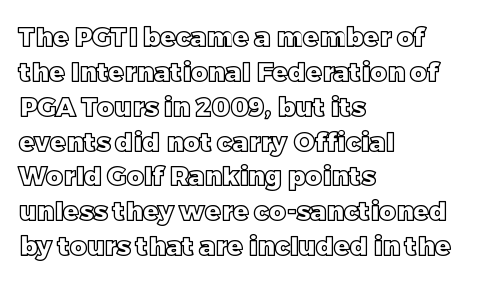
The image shows 26 px text type, upright; set left-aligned, normal line spacing (1.34x), normal letter spacing, not underlined.
